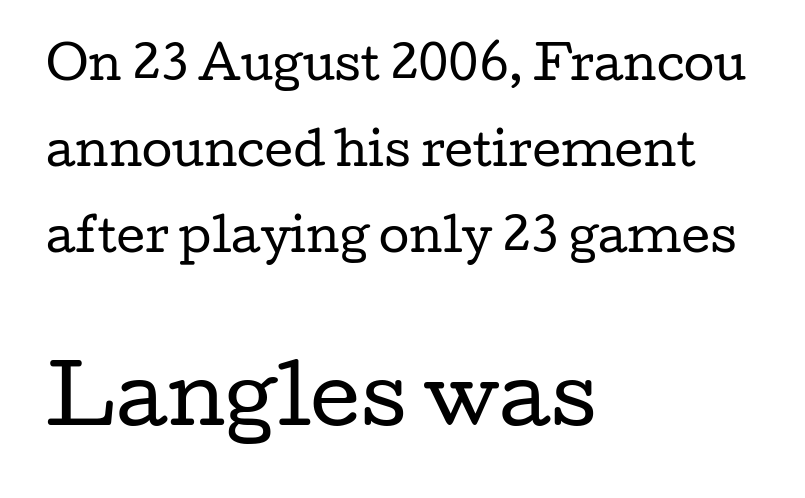
The image shows 77 px regular-weight, wide serif type, upright; set left-aligned, loose line spacing (1.95x), normal letter spacing, not underlined; the second (bottom) block is 1.75x larger; low stroke contrast and a medium x-height.
